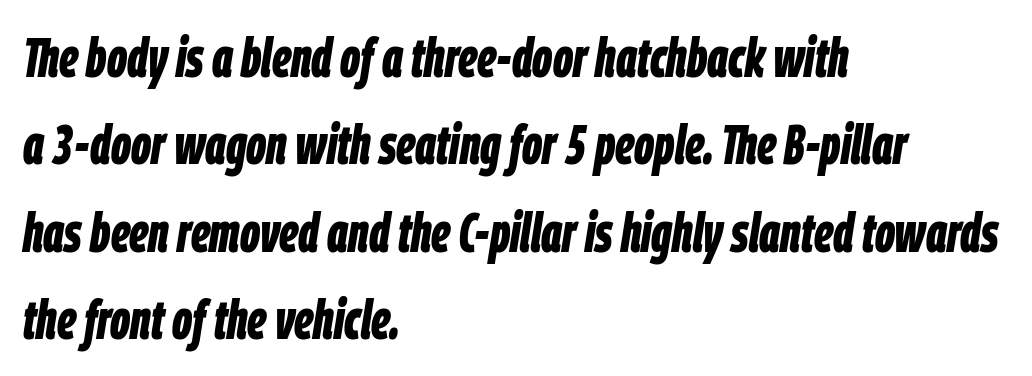
{"italic": "yes", "lean": "right", "slant_degrees": 9, "bold": "yes", "weight": "bold", "width": "condensed", "stroke_contrast": "low", "x_height": "large", "monospaced": "no", "underline": "no", "align": "left", "line_spacing": "normal", "line_spacing_ratio": 1.59, "letter_spacing": "normal", "letter_spacing_em": 0.0, "glyph_px": 55}
